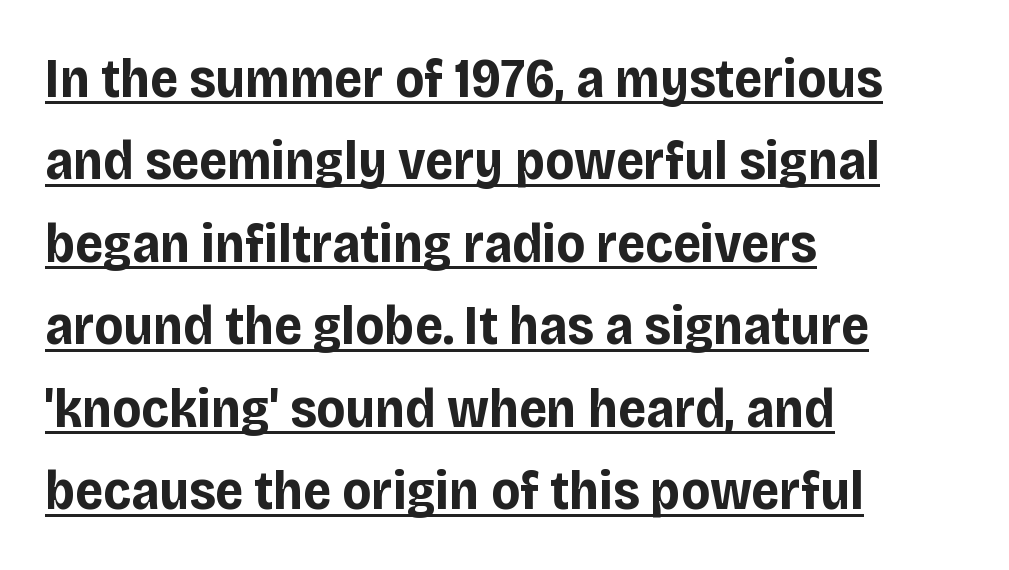
Q: Is the text bold? A: Yes.
Q: Is the text italic (slanted)? A: No, it is upright.
Q: Is the typeface a serif or a sans-serif typeface? A: Sans-serif.
Q: Is the text underlined? A: Yes.
Q: How is the paragraph aligned? A: Left-aligned.
Q: Is the spacing between letters normal or unusually wide? A: Normal.
Q: Is the spacing between lines tight, normal or loose? A: Normal.
Q: Width (condensed, normal, or wide)? A: Normal.
Q: Stroke contrast? A: Low.
Q: x-height? A: Large.
Q: Monospaced? A: No.
